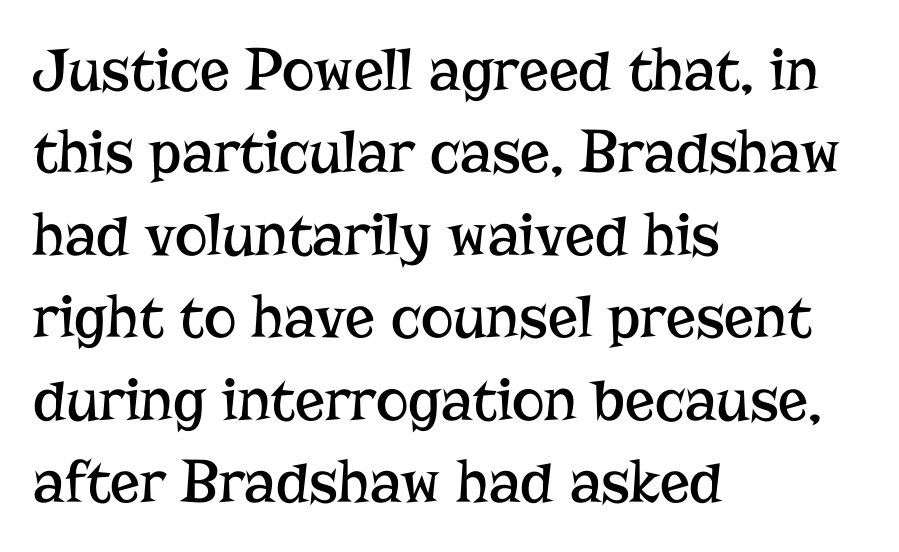
Honestly, there is no underline to notice here at all. Is this a fixed-width face? No — the glyphs have proportional, varying widths. A typesetter would call this leading conventional body-copy spacing. Letterform terminals end in serifs throughout the passage. This rendering leaves character spacing at its baseline value. Alignment: flush left.
